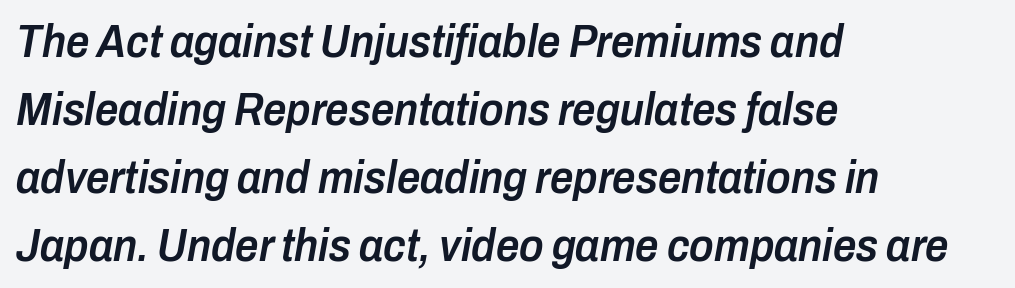
The image shows 46 px semibold, condensed type, italic (leaning right); set left-aligned, normal line spacing (1.48x), normal letter spacing, not underlined; low stroke contrast and a medium x-height.
